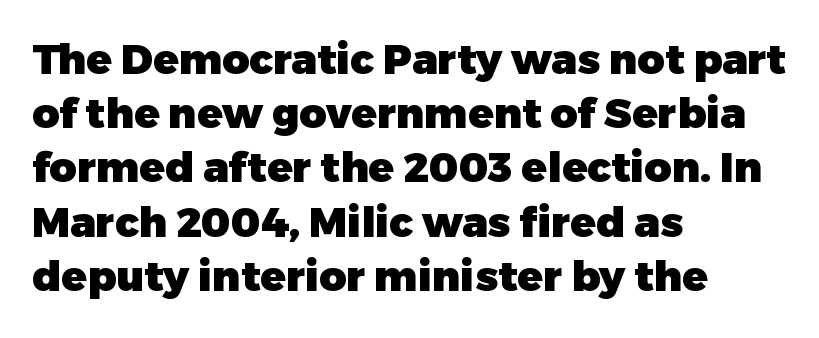
Q: Is the text bold? A: Yes.
Q: Is the text italic (slanted)? A: No, it is upright.
Q: Is the typeface a serif or a sans-serif typeface? A: Sans-serif.
Q: Is the text underlined? A: No.
Q: How is the paragraph aligned? A: Left-aligned.
Q: Is the spacing between letters normal or unusually wide? A: Normal.
Q: Is the spacing between lines tight, normal or loose? A: Normal.
Q: Width (condensed, normal, or wide)? A: Normal.
Q: Stroke contrast? A: Low.
Q: x-height? A: Medium.
Q: Monospaced? A: No.
